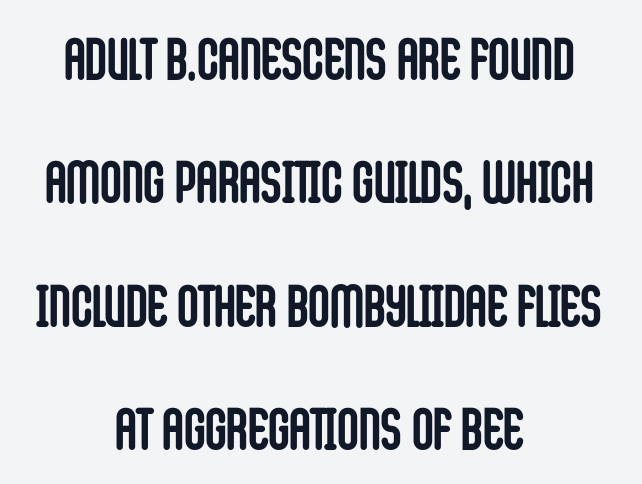
{"serif": "no", "italic": "no", "bold": "yes", "weight": "semibold", "width": "condensed", "stroke_contrast": "low", "x_height": "large", "monospaced": "no", "underline": "no", "align": "center", "line_spacing": "loose", "line_spacing_ratio": 2.09, "letter_spacing": "normal", "letter_spacing_em": 0.0, "glyph_px": 59}
